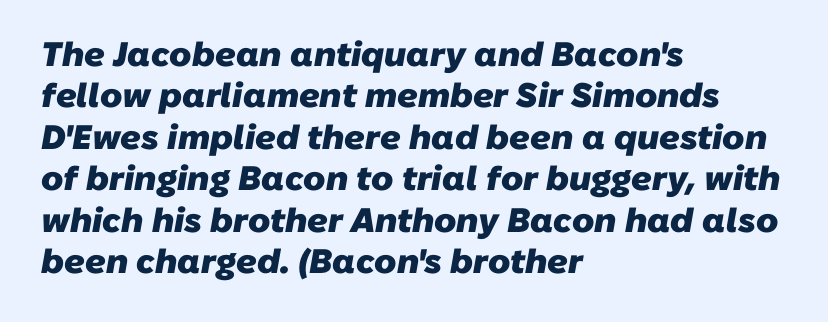
These lines are rendered in a variable-pitch font. Notice how the passage keeps a crisp vertical edge on the left only. Nobody touched the tracking dial on this one. Plain, unruled lines of type. Check where the strokes stop: nothing finishes them off — pure sans. As a designer I'd log this as weight 700, bold.
